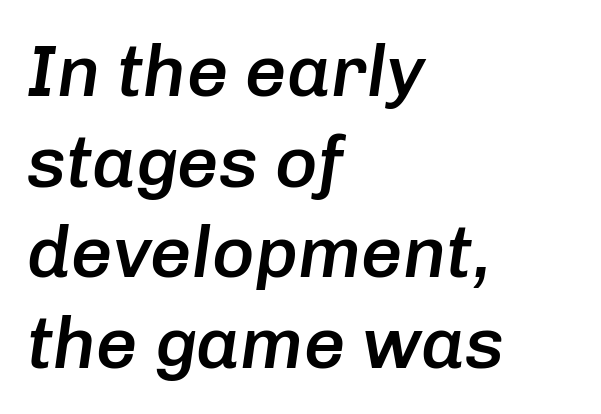
The typography opts for an oblique posture over an upright one. Proportional: the letters do not fall into vertical columns. Left-aligned paragraph, ragged on the right. A fair bit of extra ink — the face is semibold, not bold. This rendering features lettering with no underline.
